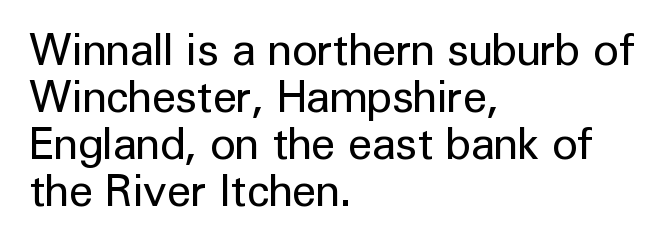
{"serif": "no", "italic": "no", "bold": "no", "weight": "regular", "width": "normal", "stroke_contrast": "low", "x_height": "medium", "monospaced": "no", "underline": "no", "align": "left", "line_spacing": "tight", "line_spacing_ratio": 1.07, "letter_spacing": "normal", "letter_spacing_em": 0.0, "glyph_px": 44}
